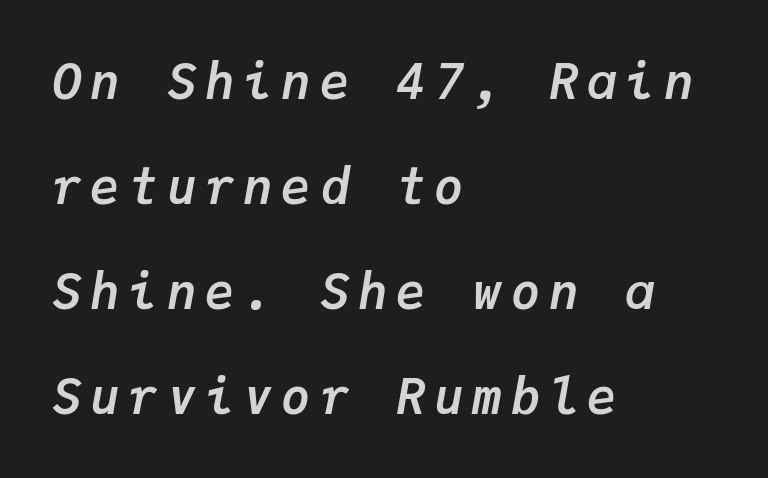
Note the uniform advance width — an 'i' takes as much space as an 'm'. Emphasis-style slanted type is in use. Does the weight exceed regular? Yes, all the way to bold. Is the block centered? No — it sits flush against the left margin. A clean baseline with only descenders dipping below it.
